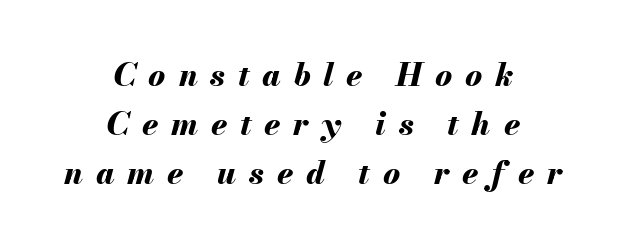
{"italic": "yes", "lean": "right", "slant_degrees": 13, "bold": "yes", "weight": "bold", "width": "normal", "stroke_contrast": "medium", "x_height": "small", "monospaced": "no", "underline": "no", "align": "center", "line_spacing": "normal", "line_spacing_ratio": 1.53, "letter_spacing": "wide", "letter_spacing_em": 0.4, "glyph_px": 32}
